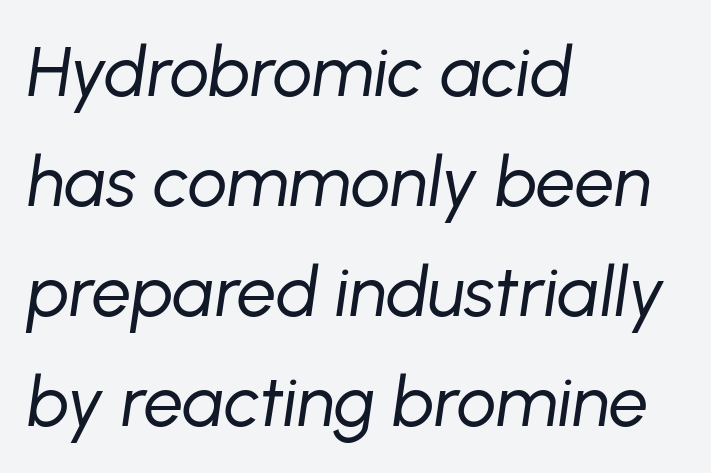
This is oblique type, the kind used for emphasis or titles. Counters stay open thanks to moderate or lighter strokes. The type is set solid horizontally, with unmodified tracking. Think of a printed novel: that variable character pitch is what you see here. Quick note: interline space is typical. Rule under the text: the space is simply empty.
